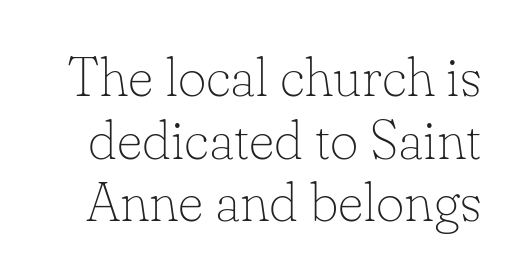
Q: Is the text bold? A: No.
Q: Is the text italic (slanted)? A: No, it is upright.
Q: Is the typeface a serif or a sans-serif typeface? A: Serif.
Q: Is the text underlined? A: No.
Q: Is the spacing between letters normal or unusually wide? A: Normal.
Q: Is the spacing between lines tight, normal or loose? A: Tight.
Q: Width (condensed, normal, or wide)? A: Normal.
Q: Stroke contrast? A: Low.
Q: x-height? A: Small.
Q: Monospaced? A: No.
